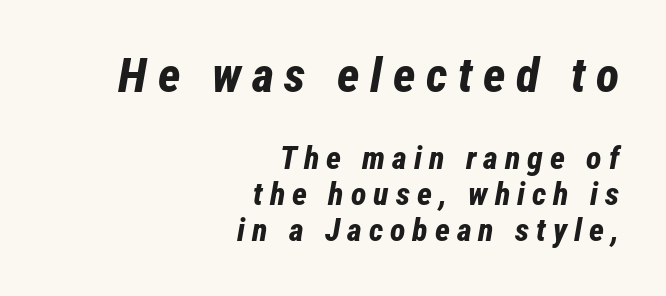
These lines carry a lot of weight — the face is fully bold. The rendering uses natural spacing where letterforms have individual widths. Here the glyphs are tracked loosely, breaking word shapes into spaced letters. When letters slant like this, we call the style italic. The designer dialed line spacing down below the default. All the whitespace from short lines collects on the left.
